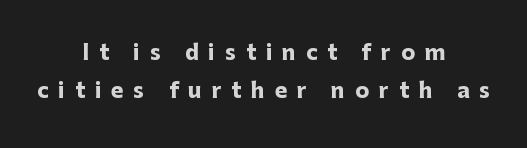
Does the copy run flush right? No — it is centered line by line. Underline: absent. Tracking here is generous; glyphs stand well apart from one another. Style check: upright.
